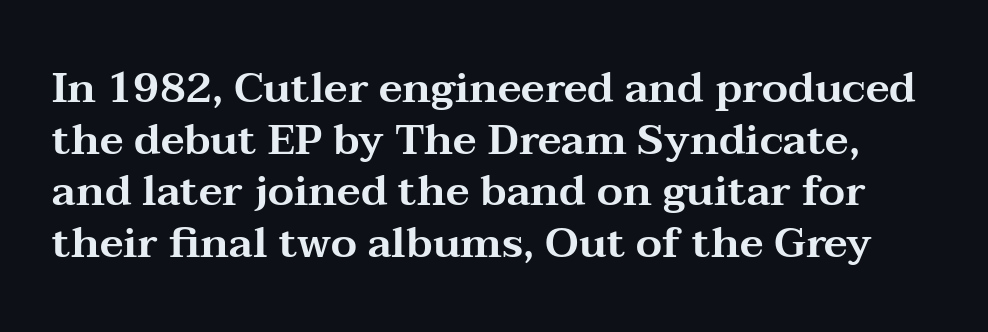
The image shows 42 px wide serif type, upright; set line spacing 1.23x, normal letter spacing, not underlined; medium stroke contrast and a medium x-height.
